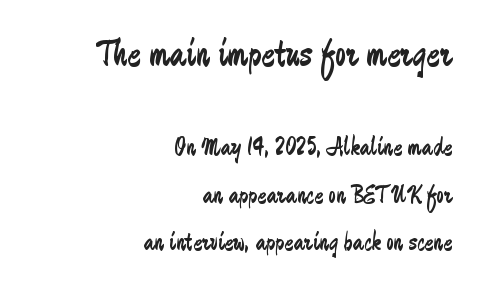
The image shows 40 px regular-weight, condensed sans-serif type; set right-aligned, line spacing 1.76x, normal letter spacing, not underlined; the first (top) block is 1.48x larger; low stroke contrast and a small x-height.
